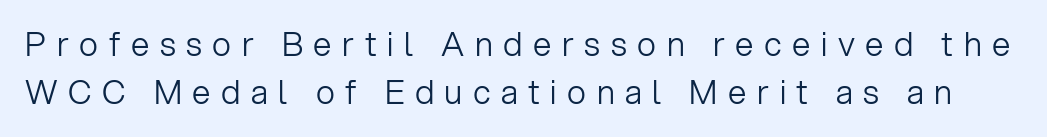
Bold? No — there's no thickening of the strokes. There is plenty of visible air inserted between adjacent glyphs. Any mark beneath the type? The region is blank. Notice how the stems are strictly vertical — no italics here. Reading down the column, the eye jumps a familiar distance to each next line.
